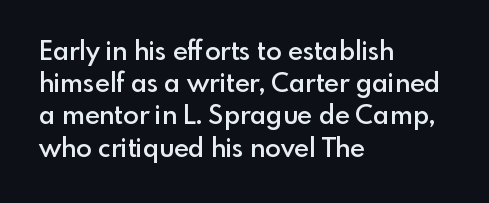
Italic? Not at all — the glyphs are vertical. The space beneath each line is pristine and unruled. Stems and bowls a touch heavier than normal — semibold. The paragraph shown leans on its left margin.
